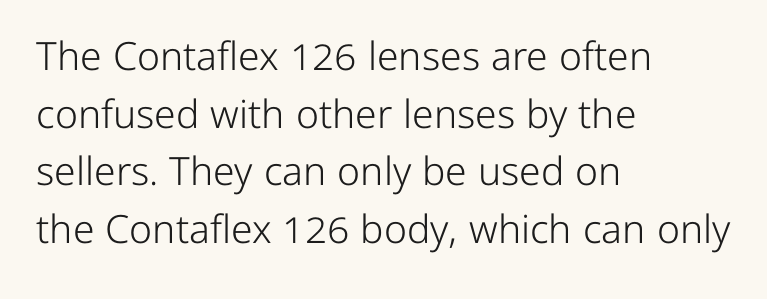
{"serif": "no", "italic": "no", "bold": "no", "weight": "light", "width": "normal", "stroke_contrast": "low", "x_height": "medium", "monospaced": "no", "underline": "no", "align": "left", "line_spacing": "normal", "line_spacing_ratio": 1.48, "letter_spacing": "normal", "letter_spacing_em": 0.0, "glyph_px": 39}
